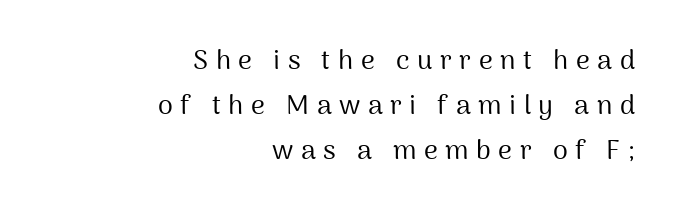
Q: Is the text bold? A: No.
Q: Is the text italic (slanted)? A: No, it is upright.
Q: Is the text underlined? A: No.
Q: How is the paragraph aligned? A: Right-aligned.
Q: Is the spacing between letters normal or unusually wide? A: Unusually wide.
Q: Is the spacing between lines tight, normal or loose? A: Normal.
